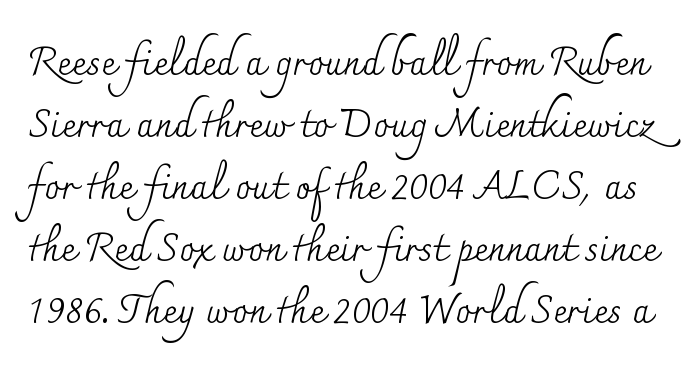
Has an underline been added? It has not. Note the varied advance widths — an 'i' is clearly narrower than an 'm'. This is serif lettering, the kind often seen in printed books.
